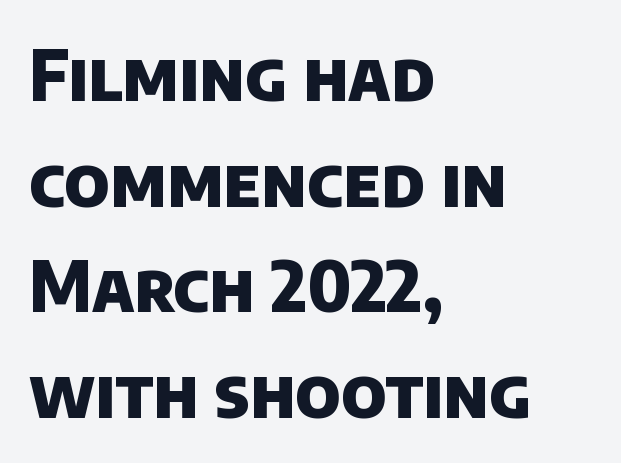
Q: Is the text bold? A: Yes.
Q: Is the typeface a serif or a sans-serif typeface? A: Sans-serif.
Q: Is the text underlined? A: No.
Q: How is the paragraph aligned? A: Left-aligned.
Q: Is the spacing between letters normal or unusually wide? A: Normal.
Q: Is the spacing between lines tight, normal or loose? A: Normal.
Q: Width (condensed, normal, or wide)? A: Normal.
Q: Stroke contrast? A: Low.
Q: x-height? A: Large.
Q: Monospaced? A: No.
